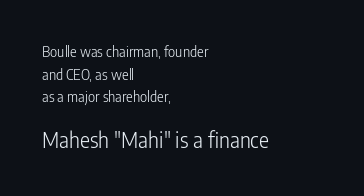
Q: Is the text bold? A: No.
Q: Is the text italic (slanted)? A: No, it is upright.
Q: Is the text underlined? A: No.
Q: How is the paragraph aligned? A: Left-aligned.
Q: Is the spacing between letters normal or unusually wide? A: Normal.
Q: Is the spacing between lines tight, normal or loose? A: Normal.
Q: Which block of text is set in a larger size, the first (top) or the second (bottom)? A: The second (bottom) one.
